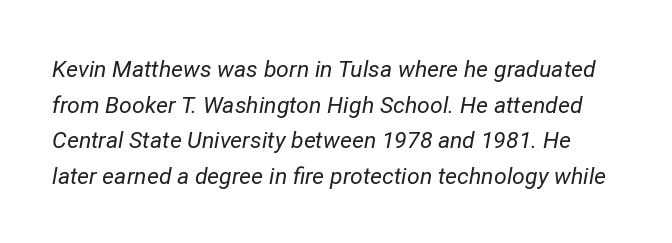
Style check: oblique. The weight would be labelled regular, book, light, or lighter still. No word sits above an underline. Glyph-to-glyph distance matches everyday printed text. Regarding leading, the lines here are spaced in the standard way.
